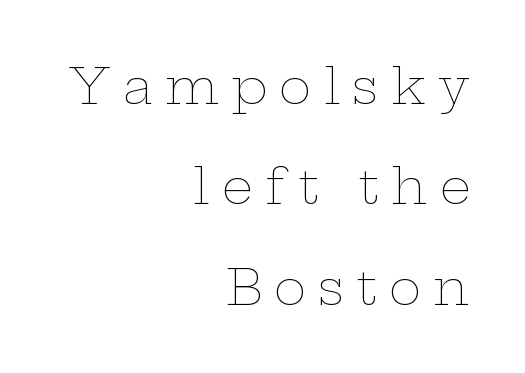
One-word summary of the alignment: right. What's the leading like? Stretched, with rows far apart. The font is comparable to plain body text, perhaps lighter. The font's upright variant was chosen for this text.
